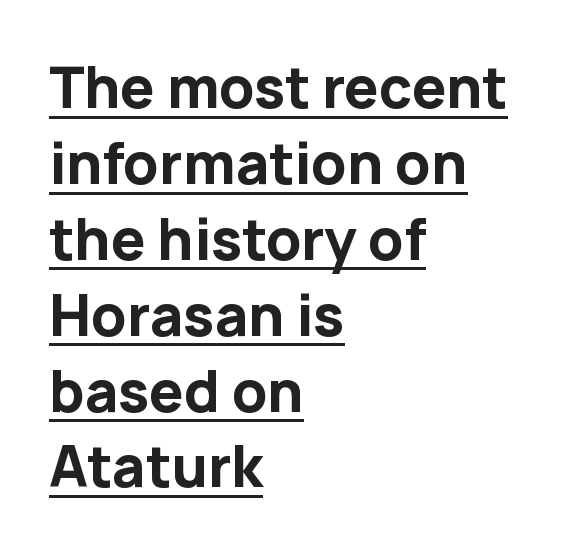
Q: Is the text bold? A: Yes.
Q: Is the text italic (slanted)? A: No, it is upright.
Q: Is the typeface a serif or a sans-serif typeface? A: Sans-serif.
Q: Is the text underlined? A: Yes.
Q: How is the paragraph aligned? A: Left-aligned.
Q: Is the spacing between letters normal or unusually wide? A: Normal.
Q: Is the spacing between lines tight, normal or loose? A: Normal.
Q: Width (condensed, normal, or wide)? A: Normal.
Q: Stroke contrast? A: Low.
Q: x-height? A: Medium.
Q: Monospaced? A: No.
